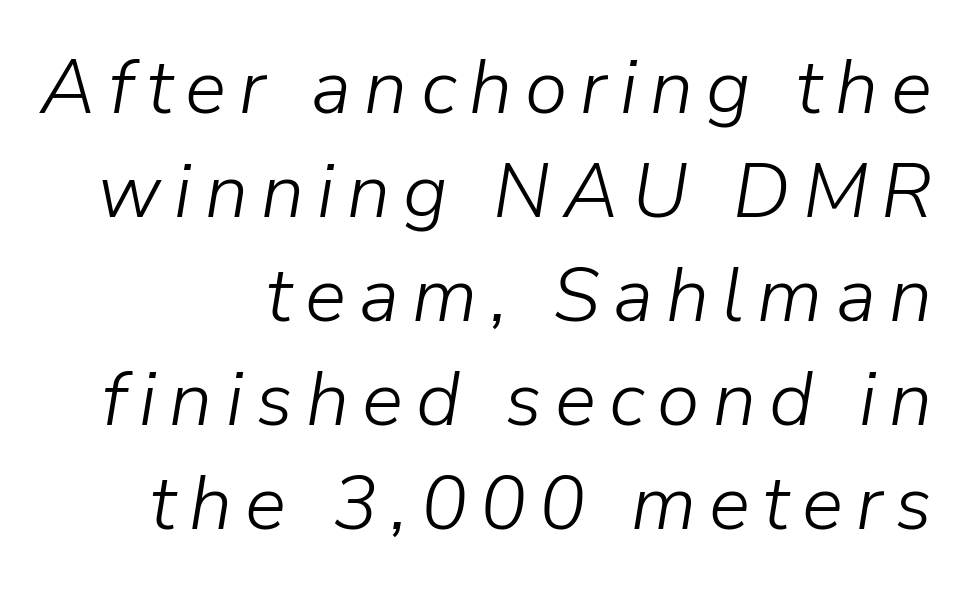
The image shows 77 px light type, italic (leaning right); set right-aligned, normal line spacing (1.35x), not underlined; low stroke contrast and a medium x-height.
